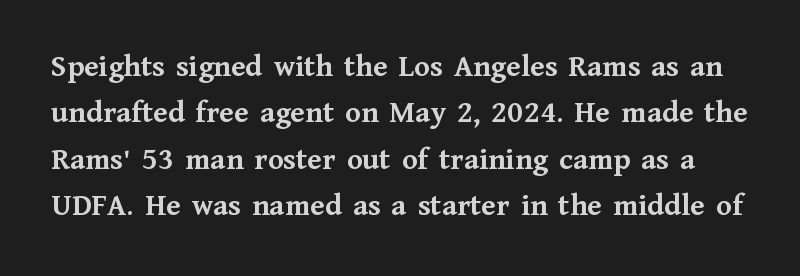
Q: Is the text bold? A: Yes.
Q: Is the text italic (slanted)? A: No, it is upright.
Q: Is the typeface a serif or a sans-serif typeface? A: Serif.
Q: Is the text underlined? A: No.
Q: Is the spacing between letters normal or unusually wide? A: Normal.
Q: Is the spacing between lines tight, normal or loose? A: Normal.
Q: Width (condensed, normal, or wide)? A: Normal.
Q: Stroke contrast? A: Medium.
Q: x-height? A: Medium.
Q: Monospaced? A: No.
